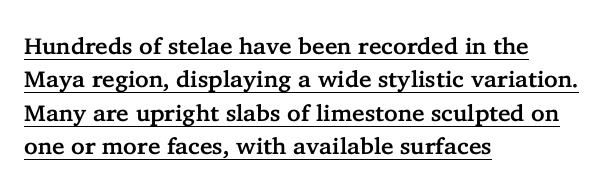
{"italic": "no", "underline": "yes", "align": "left", "line_spacing": "normal", "line_spacing_ratio": 1.45, "letter_spacing": "normal", "letter_spacing_em": 0.0, "glyph_px": 23}
